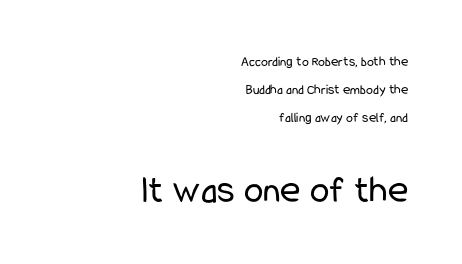
The image shows 39 px regular-weight, condensed sans-serif type, upright; set right-aligned, loose line spacing (2.01x), normal letter spacing, not underlined; the second (bottom) block is 2.79x larger; low stroke contrast and a medium x-height.
